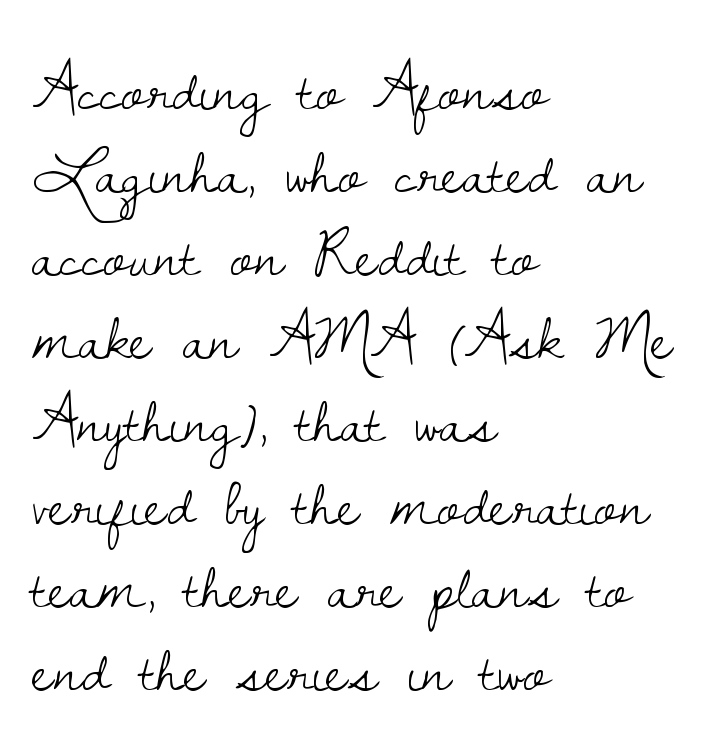
{"serif": "yes", "bold": "no", "weight": "light", "width": "normal", "stroke_contrast": "low", "x_height": "small", "monospaced": "no", "underline": "no", "align": "left", "line_spacing_ratio": 1.22, "letter_spacing": "normal", "letter_spacing_em": 0.0, "glyph_px": 68}
